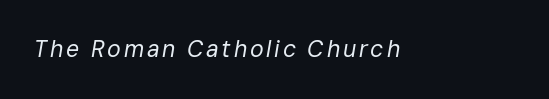
The words here are not underlined. Stroke thickness stays within the range of a standard reading face or lighter. An italicized treatment has been applied to the whole sample.
